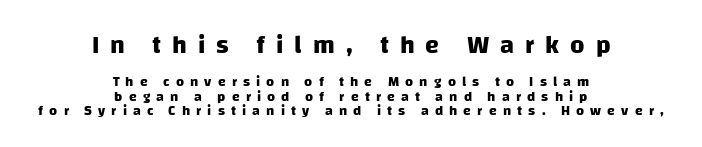
Q: Is the text bold? A: Yes.
Q: Is the text underlined? A: No.
Q: How is the paragraph aligned? A: Centered.
Q: Is the spacing between letters normal or unusually wide? A: Unusually wide.
Q: Is the spacing between lines tight, normal or loose? A: Tight.
Q: Which block of text is set in a larger size, the first (top) or the second (bottom)? A: The first (top) one.
